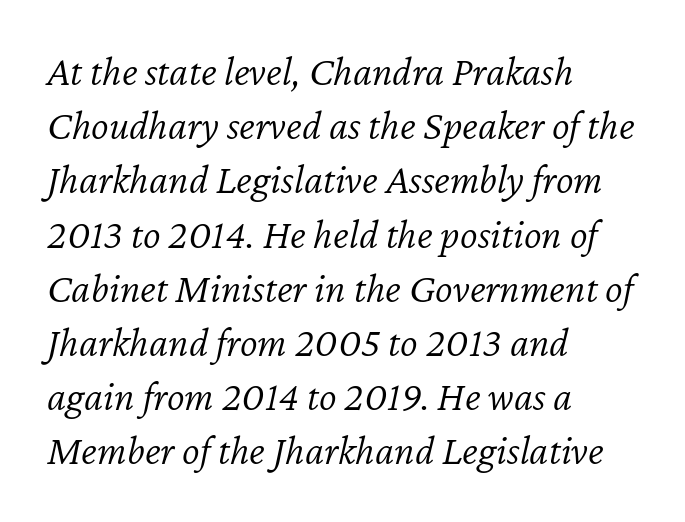
Tall strokes in this sample are angled rather than plumb. Weight: not bold — regular or lighter. Is the block centered? No — it sits flush against the left margin. The rendering uses a moderate line-height, typical for paragraphs.
